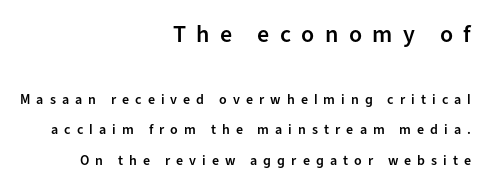
{"italic": "no", "bold": "semi", "underline": "no", "align": "right", "line_spacing": "loose", "line_spacing_ratio": 2.18, "letter_spacing": "wide", "letter_spacing_em": 0.43, "larger_block": "first", "size_ratio": 1.71, "glyph_px": 24}
